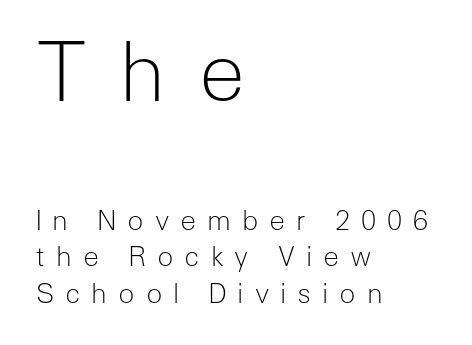
The image shows 80 px light sans-serif type, upright; set left-aligned, normal line spacing (1.35x), unusually wide letter spacing (+0.4 em), not underlined; the first (top) block is 2.96x larger; low stroke contrast and a medium x-height.
